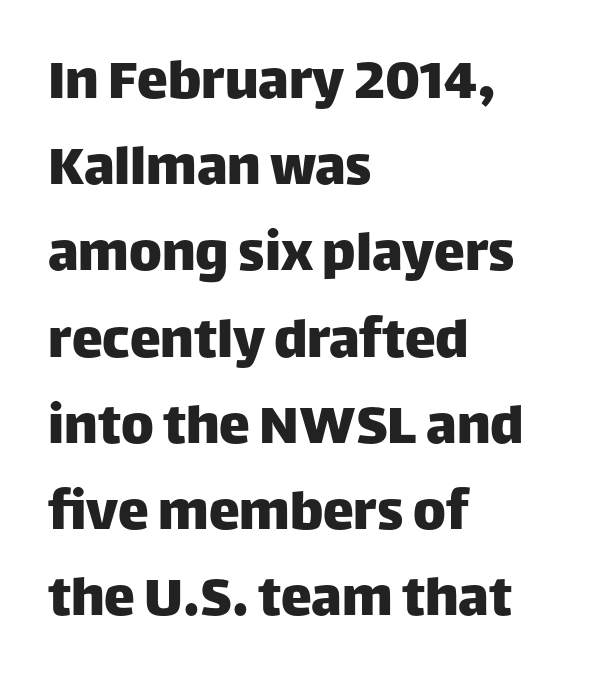
The axis of the letterforms is exactly vertical. Horizontally, the lines are justified to the leading edge only. Glance below the letters and you will spot only blank space. In terms of letterspacing, this is plain default setting. The leading is moderate, giving the passage an even texture. You could not count columns in this text — the font is proportionally spaced.
